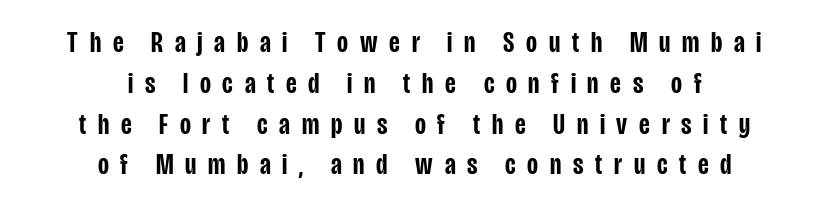
Q: Is the text bold? A: Semi-bold.
Q: Is the text italic (slanted)? A: No, it is upright.
Q: Is the typeface a serif or a sans-serif typeface? A: Sans-serif.
Q: Is the text underlined? A: No.
Q: How is the paragraph aligned? A: Centered.
Q: Is the spacing between letters normal or unusually wide? A: Unusually wide.
Q: Is the spacing between lines tight, normal or loose? A: Normal.
Q: Width (condensed, normal, or wide)? A: Condensed.
Q: Stroke contrast? A: Low.
Q: x-height? A: Large.
Q: Monospaced? A: No.
